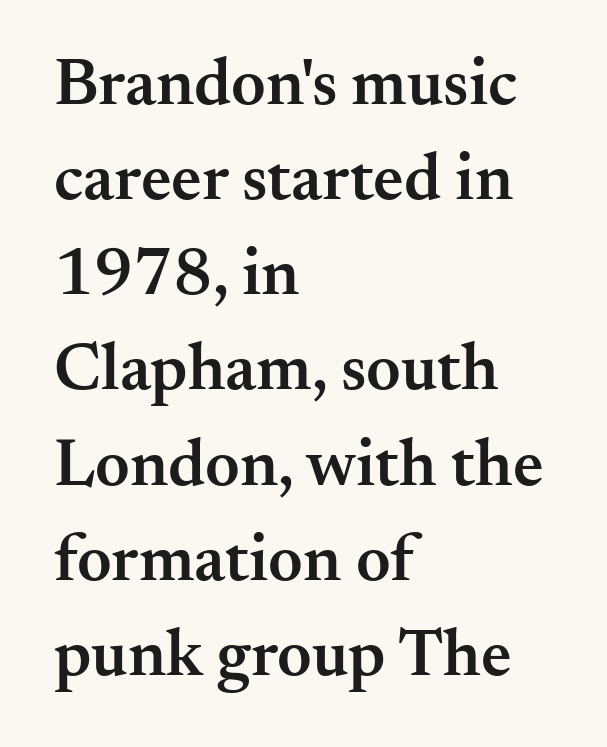
Baseline-to-baseline distance is the conventional proportion of letter height. Look at the bottom of the vertical strokes: they flare into serifs here. The letters advance in unequal steps, a hallmark of proportional type. If you drew a ruler down the left edge, every line would touch it. Anything drawn beneath the words? Only blank space.
